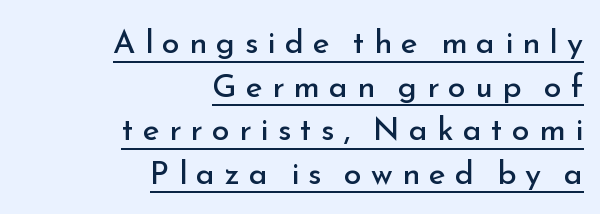
Q: Is the text bold? A: No.
Q: Is the text italic (slanted)? A: No, it is upright.
Q: Is the typeface a serif or a sans-serif typeface? A: Sans-serif.
Q: Is the text underlined? A: Yes.
Q: How is the paragraph aligned? A: Right-aligned.
Q: Is the spacing between letters normal or unusually wide? A: Unusually wide.
Q: Is the spacing between lines tight, normal or loose? A: Normal.
Q: Width (condensed, normal, or wide)? A: Normal.
Q: Stroke contrast? A: Low.
Q: x-height? A: Small.
Q: Monospaced? A: No.
